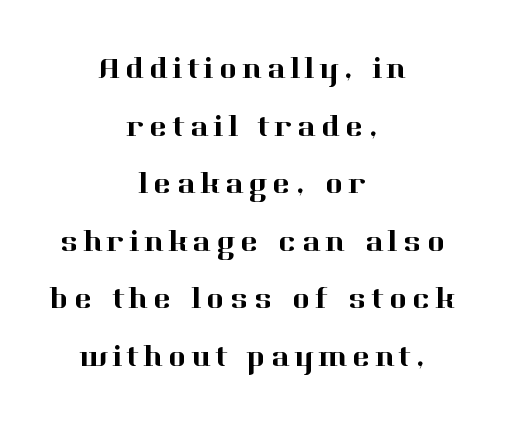
Q: Is the text italic (slanted)? A: No, it is upright.
Q: Is the typeface a serif or a sans-serif typeface? A: Serif.
Q: Is the text underlined? A: No.
Q: How is the paragraph aligned? A: Centered.
Q: Is the spacing between lines tight, normal or loose? A: Loose.
Q: Width (condensed, normal, or wide)? A: Normal.
Q: Stroke contrast? A: High.
Q: x-height? A: Medium.
Q: Monospaced? A: No.
